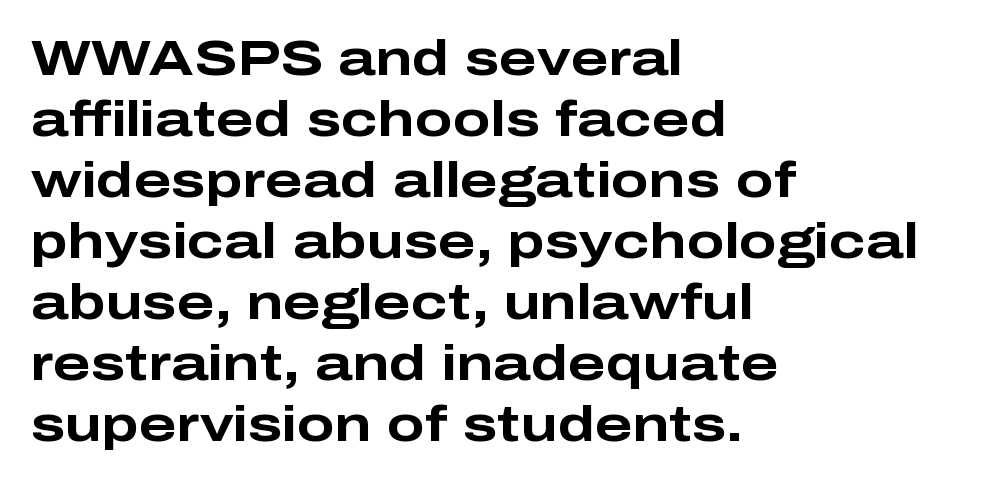
A bare baseline throughout the passage. In terms of letterspacing, this is plain default setting. Posture: vertical. The letters are bold, with thick, heavy strokes. Note: no serifs on the glyphs.
